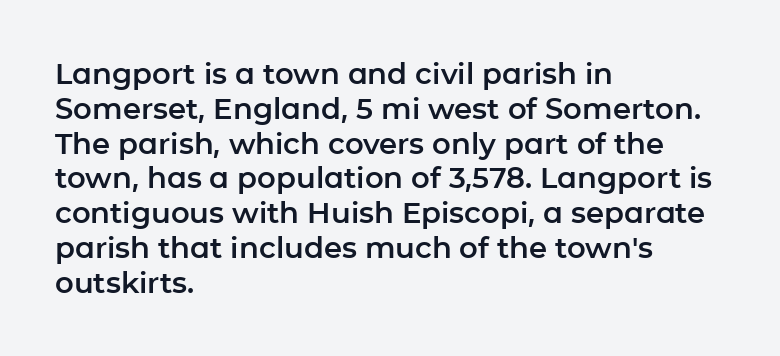
The image shows 29 px sans-serif type, upright; set left-aligned, line spacing 1.2x, normal letter spacing, not underlined; low stroke contrast and a medium x-height.
